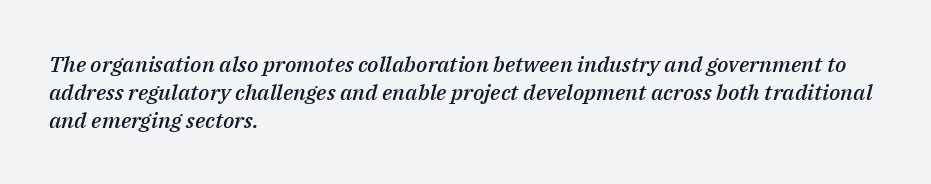
The image shows 22 px text type, italic (leaning right); set left-aligned, normal line spacing (1.27x), normal letter spacing, not underlined.
